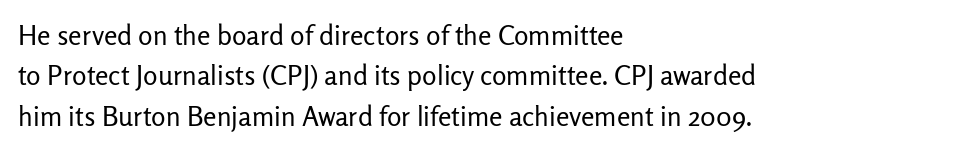
The passage shown stacks its lines at a standard gap. Students, note that the glyphs here touch the page at normal intervals. This reads as an unemphasized weight, regular at the heaviest. Typeset ragged right — the left edge is the straight one. No italicization has been applied; the sample stays upright.
